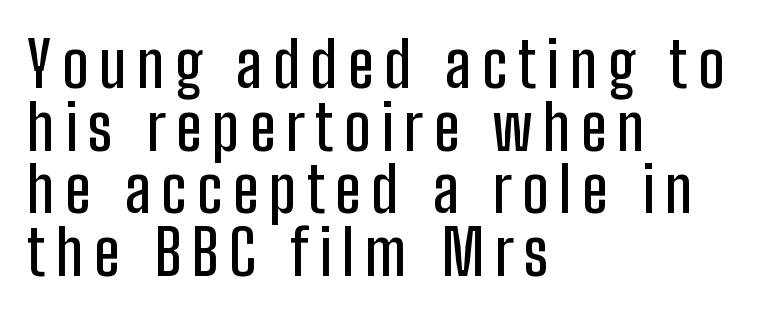
This sample has the flowing, uneven cadence of proportional lettering. Unlike italic type, these characters show no tilt at all. Left-aligned paragraph, ragged on the right. Each letter's strokes conclude bluntly, with no projecting serifs.
